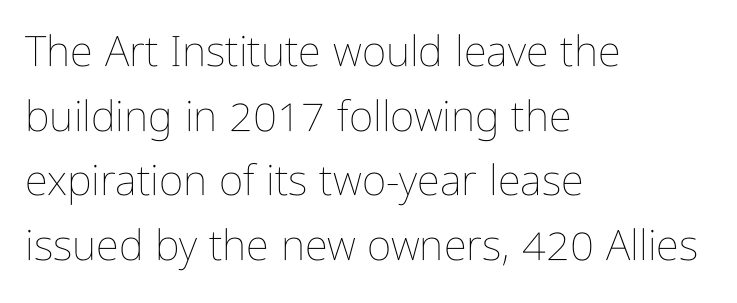
Q: Is the text bold? A: No.
Q: Is the text italic (slanted)? A: No, it is upright.
Q: Is the text underlined? A: No.
Q: How is the paragraph aligned? A: Left-aligned.
Q: Is the spacing between letters normal or unusually wide? A: Normal.
Q: Is the spacing between lines tight, normal or loose? A: Normal.
Q: Width (condensed, normal, or wide)? A: Condensed.
Q: Stroke contrast? A: Low.
Q: x-height? A: Medium.
Q: Monospaced? A: No.
